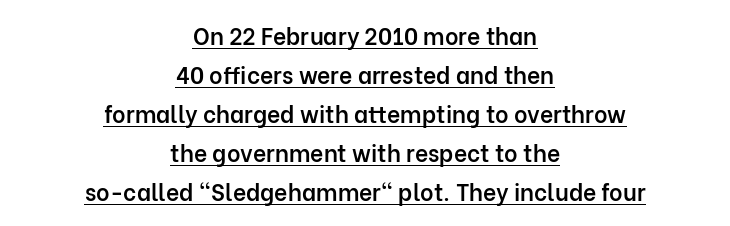
Q: Is the text bold? A: Semi-bold.
Q: Is the text italic (slanted)? A: No, it is upright.
Q: Is the text underlined? A: Yes.
Q: How is the paragraph aligned? A: Centered.
Q: Is the spacing between letters normal or unusually wide? A: Normal.
Q: Is the spacing between lines tight, normal or loose? A: Normal.
